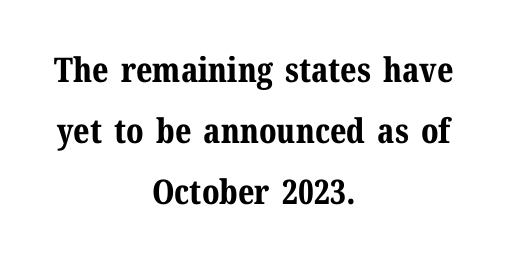
{"serif": "yes", "italic": "no", "bold": "yes", "weight": "bold", "width": "normal", "stroke_contrast": "medium", "x_height": "medium", "monospaced": "no", "underline": "no", "align": "center", "line_spacing_ratio": 1.79, "letter_spacing": "normal", "letter_spacing_em": 0.0, "glyph_px": 34}
